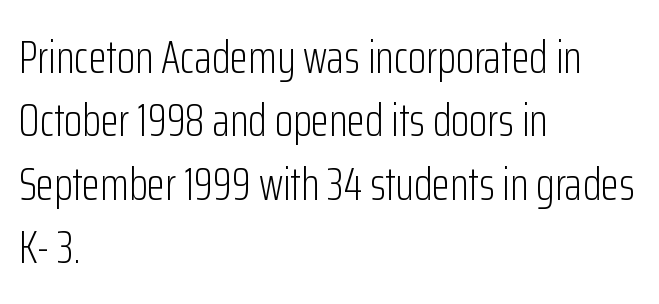
This is not heavy type; no bold has been used. Each word holds together tightly as a unit, with standard inter-letter gaps. Classification — sans serif. Characters remain perfectly vertical along every line. This sample has the flowing, uneven cadence of proportional lettering. Compared with typical paragraphs, the rows here are spaced about the same.
